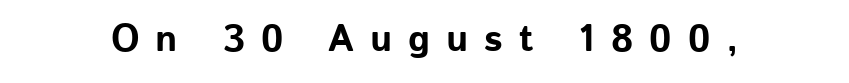
This sample uses a sans-serif face. A full-strength bold gives these letters their thick strokes. Notice how the stems are strictly vertical — no italics here. A bare baseline throughout the passage.
